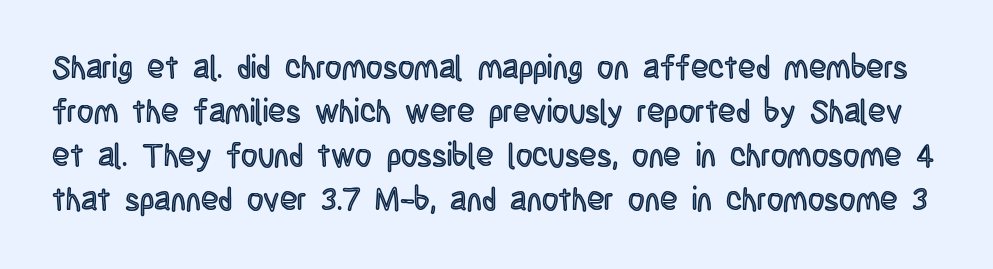
Q: Is the text italic (slanted)? A: No, it is upright.
Q: Is the text underlined? A: No.
Q: Is the spacing between letters normal or unusually wide? A: Normal.
Q: Is the spacing between lines tight, normal or loose? A: Normal.
Q: Width (condensed, normal, or wide)? A: Condensed.
Q: x-height? A: Large.
Q: Monospaced? A: No.
